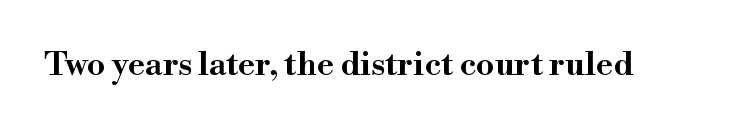
The image shows 33 px wide serif type, upright; set normal letter spacing, not underlined; high stroke contrast and a small x-height.
